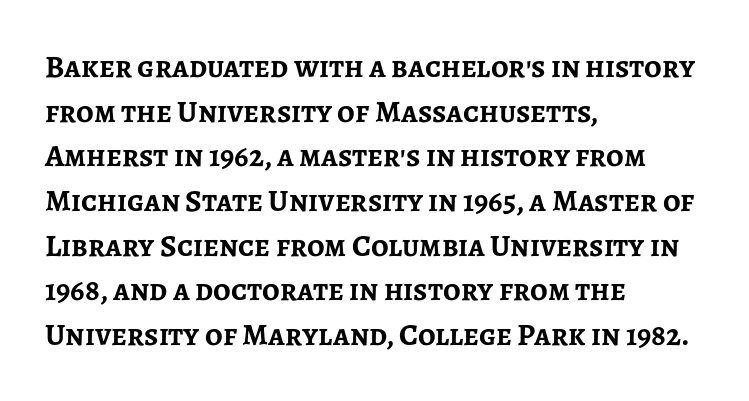
Q: Is the text bold? A: Yes.
Q: Is the text italic (slanted)? A: No, it is upright.
Q: Is the typeface a serif or a sans-serif typeface? A: Sans-serif.
Q: Is the text underlined? A: No.
Q: How is the paragraph aligned? A: Left-aligned.
Q: Is the spacing between letters normal or unusually wide? A: Normal.
Q: Is the spacing between lines tight, normal or loose? A: Normal.
Q: Width (condensed, normal, or wide)? A: Normal.
Q: Stroke contrast? A: Low.
Q: x-height? A: Medium.
Q: Monospaced? A: No.
